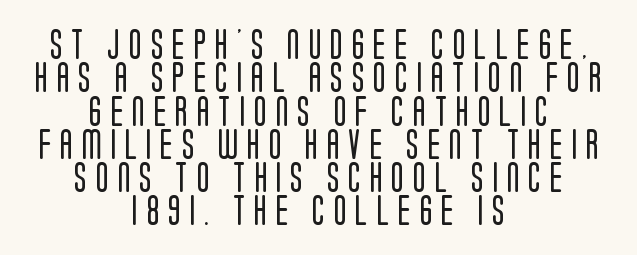
{"serif": "no", "italic": "no", "bold": "no", "weight": "regular", "width": "condensed", "stroke_contrast": "low", "x_height": "large", "monospaced": "no", "underline": "no", "align": "center", "line_spacing": "tight", "line_spacing_ratio": 1.11, "letter_spacing": "wide", "letter_spacing_em": 0.29, "glyph_px": 30}
